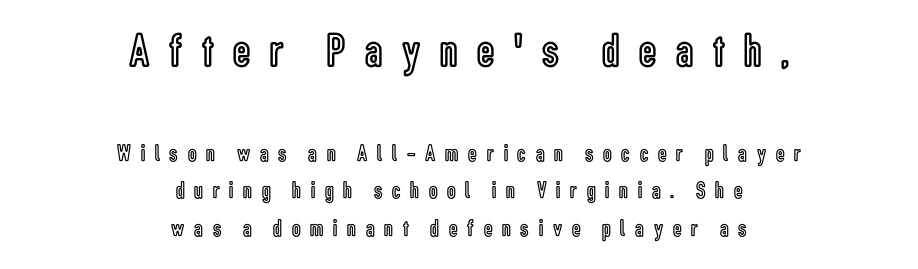
Q: Is the text italic (slanted)? A: No, it is upright.
Q: Is the text underlined? A: No.
Q: How is the paragraph aligned? A: Centered.
Q: Is the spacing between letters normal or unusually wide? A: Unusually wide.
Q: Is the spacing between lines tight, normal or loose? A: Normal.
Q: Which block of text is set in a larger size, the first (top) or the second (bottom)? A: The first (top) one.
Q: Width (condensed, normal, or wide)? A: Condensed.
Q: x-height? A: Medium.
Q: Monospaced? A: No.
